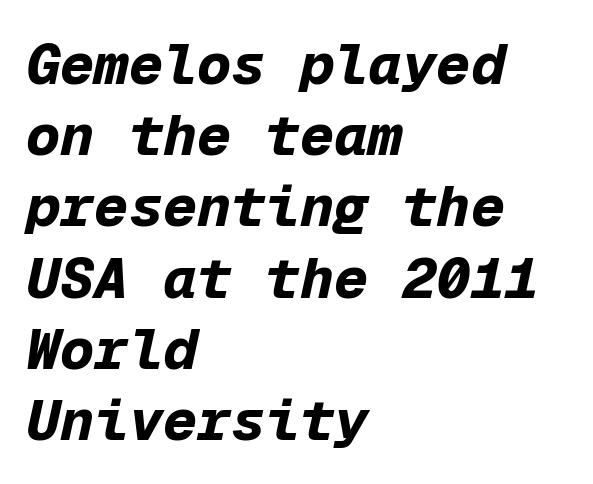
Q: Is the text bold? A: Yes.
Q: Is the text italic (slanted)? A: Yes, it leans right by about 12 degrees.
Q: Is the text underlined? A: No.
Q: How is the paragraph aligned? A: Left-aligned.
Q: Is the spacing between letters normal or unusually wide? A: Normal.
Q: Is the spacing between lines tight, normal or loose? A: Normal.
Q: Width (condensed, normal, or wide)? A: Normal.
Q: Stroke contrast? A: Low.
Q: x-height? A: Medium.
Q: Monospaced? A: Yes.
